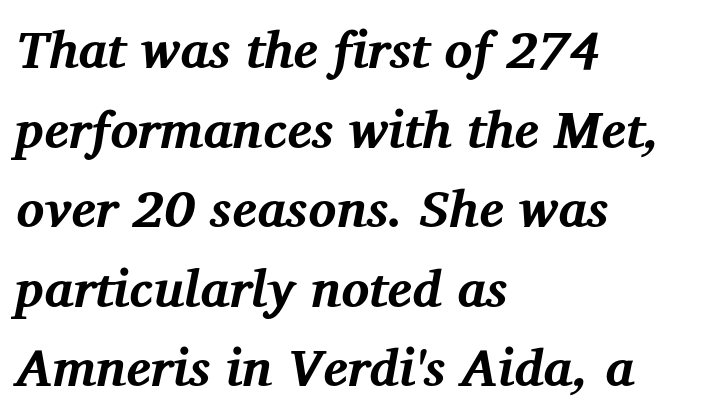
The image shows 52 px bold serif type, italic (leaning right); set left-aligned, normal line spacing (1.53x), normal letter spacing, not underlined; medium stroke contrast and a medium x-height.
